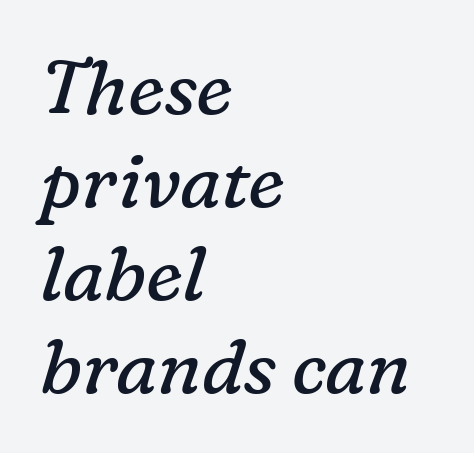
This sample is left-justified, so line endings fall wherever the words run out. Is the letter spacing exaggerated? No — it looks like the ordinary default. Has an underline been added? It has not. Looks like regular typesetting: each glyph gets only the width it needs.
